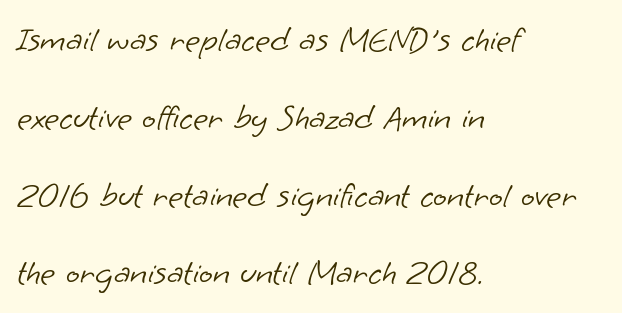
The image shows 36 px light sans-serif type; set left-aligned, loose line spacing (2.16x), normal letter spacing, not underlined; low stroke contrast and a small x-height.
